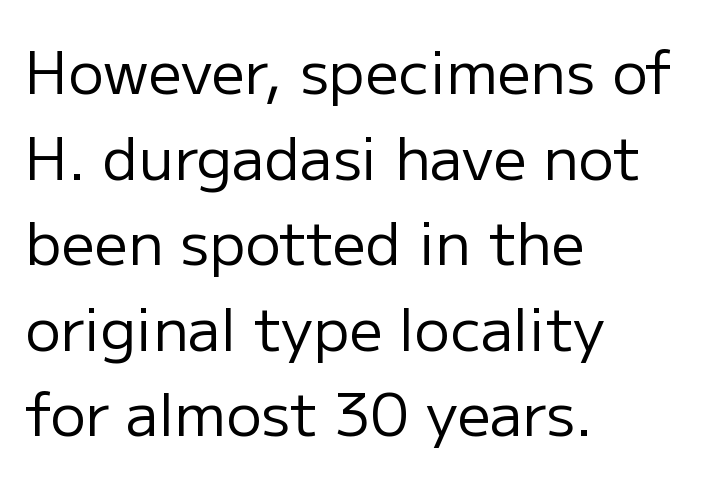
{"serif": "no", "italic": "no", "bold": "no", "weight": "regular", "width": "normal", "stroke_contrast": "low", "x_height": "medium", "monospaced": "no", "underline": "no", "align": "left", "line_spacing": "normal", "line_spacing_ratio": 1.45, "letter_spacing": "normal", "letter_spacing_em": 0.0, "glyph_px": 59}
